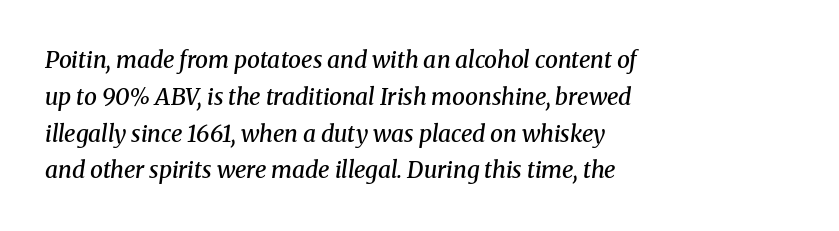
The image shows 23 px text type, italic (leaning right); set left-aligned, normal line spacing (1.6x), normal letter spacing, not underlined.
